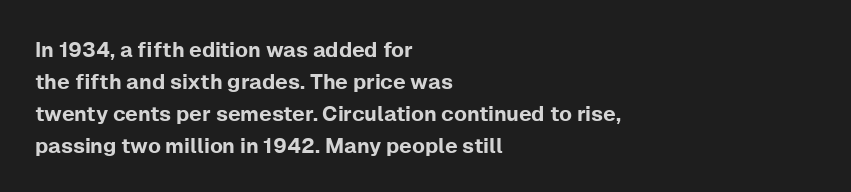
The image shows 21 px text type, upright; set left-aligned, normal line spacing (1.52x), normal letter spacing, not underlined.
